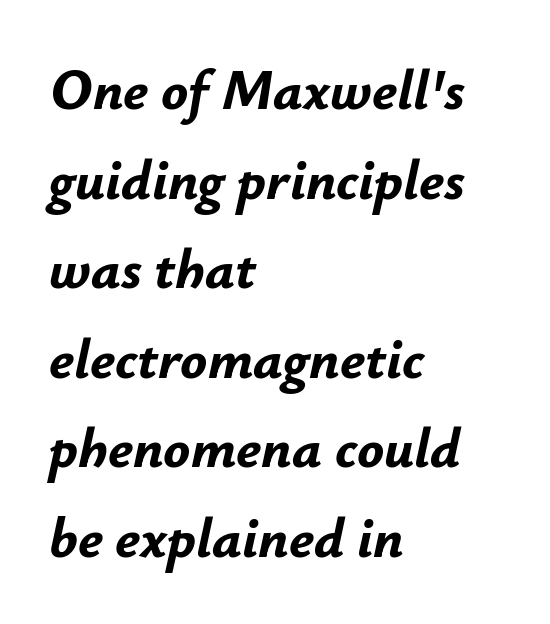
The image shows 56 px bold type, italic (leaning right); set left-aligned, normal line spacing (1.6x), normal letter spacing, not underlined; low stroke contrast and a small x-height.
